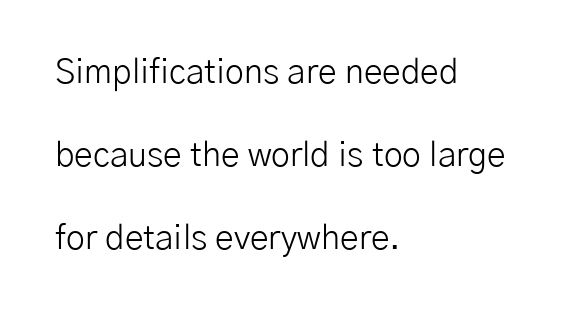
The image shows 34 px light sans-serif type, upright; set left-aligned, loose line spacing (2.44x), normal letter spacing, not underlined; low stroke contrast and a medium x-height.
